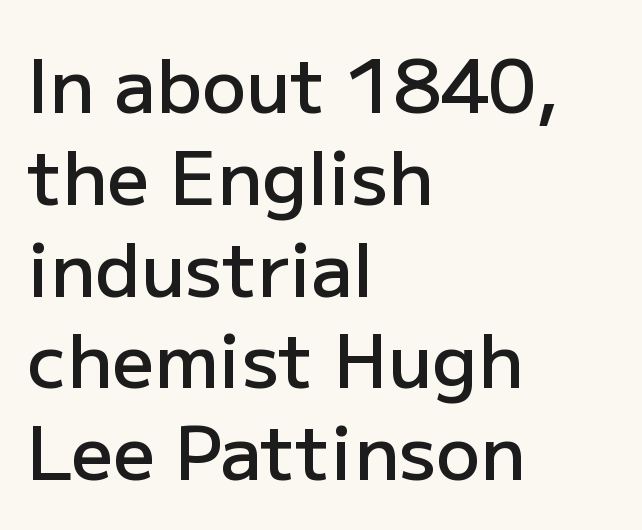
Does the lettering tilt? It doesn't — this is upright. Lines of text with bare space underneath. Short and long lines alike share a common starting point at left. Letterform terminals end flat and unadorned throughout the passage. Bold? Not quite — semibold, heavier than regular but stopping short. Observe the ordinary spacing: letters are neighbours, not strangers.
